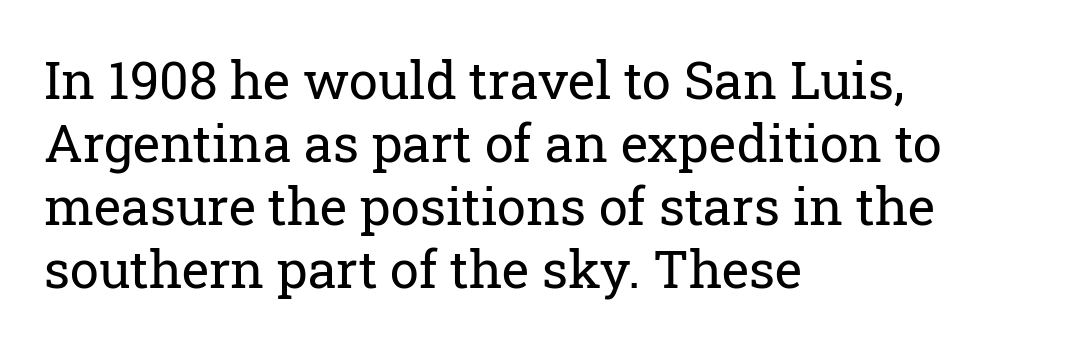
The image shows 52 px regular-weight serif type, upright; set left-aligned, line spacing 1.21x, normal letter spacing, not underlined; low stroke contrast and a medium x-height.
